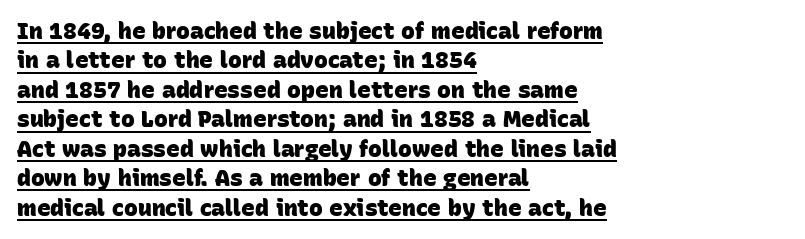
{"bold": "yes", "underline": "yes", "align": "left", "line_spacing": "normal", "line_spacing_ratio": 1.28, "letter_spacing": "normal", "letter_spacing_em": 0.0, "glyph_px": 23}
